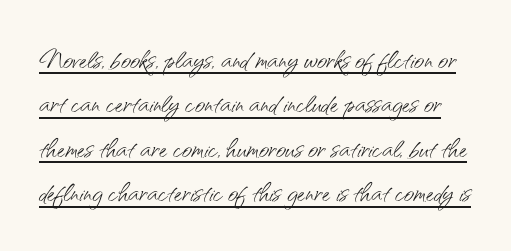
Q: Is the text bold? A: No.
Q: Is the text italic (slanted)? A: Yes.
Q: Is the typeface a serif or a sans-serif typeface? A: Sans-serif.
Q: Is the text underlined? A: Yes.
Q: Is the spacing between letters normal or unusually wide? A: Normal.
Q: Is the spacing between lines tight, normal or loose? A: Normal.
Q: Width (condensed, normal, or wide)? A: Normal.
Q: Stroke contrast? A: Medium.
Q: x-height? A: Small.
Q: Monospaced? A: No.
